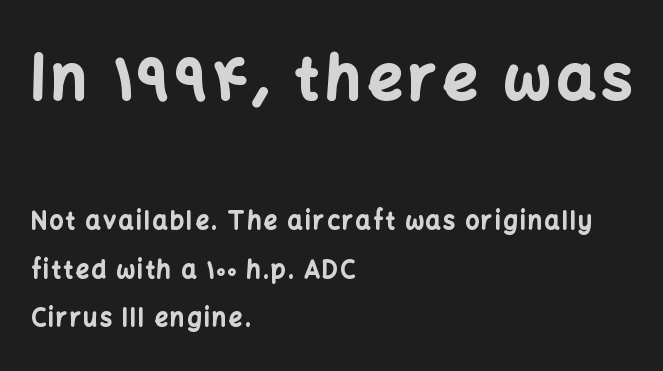
Large over small — that's the arrangement of the two blocks here. Caption: multi-line text, flush left, ragged right. Note the varied advance widths — an 'i' is clearly narrower than an 'm'. The line-height multiplier appears high, well above default. This rendering features lettering with no underline. Is there any slant? The stems are plumb.
